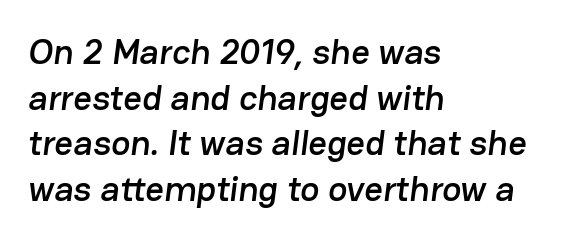
Q: Is the typeface a serif or a sans-serif typeface? A: Sans-serif.
Q: Is the text underlined? A: No.
Q: How is the paragraph aligned? A: Left-aligned.
Q: Is the spacing between letters normal or unusually wide? A: Normal.
Q: Is the spacing between lines tight, normal or loose? A: Normal.
Q: Width (condensed, normal, or wide)? A: Normal.
Q: Stroke contrast? A: Low.
Q: x-height? A: Medium.
Q: Monospaced? A: No.
